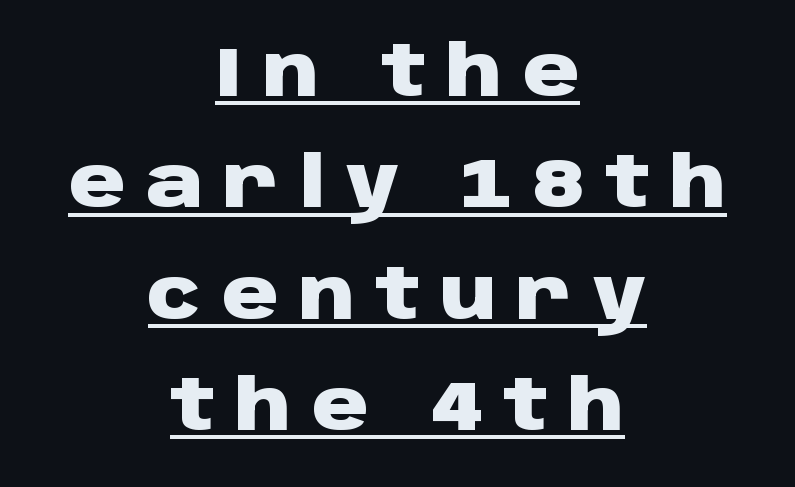
Q: Is the text bold? A: Yes.
Q: Is the text italic (slanted)? A: No, it is upright.
Q: Is the typeface a serif or a sans-serif typeface? A: Sans-serif.
Q: Is the text underlined? A: Yes.
Q: How is the paragraph aligned? A: Centered.
Q: Is the spacing between letters normal or unusually wide? A: Unusually wide.
Q: Is the spacing between lines tight, normal or loose? A: Normal.
Q: Width (condensed, normal, or wide)? A: Wide.
Q: Stroke contrast? A: Low.
Q: x-height? A: Large.
Q: Monospaced? A: No.
